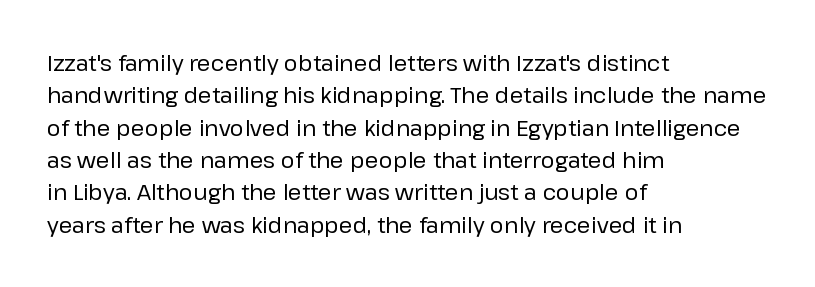
Does extra space separate the letters? No, they use regular spacing. Compared with a typical body face, this is equally light or lighter still. Casual observation: everything's shoved over to the left. This sample keeps an unexceptional amount of space between lines.
